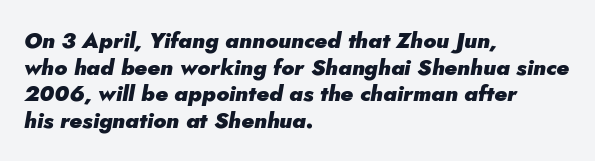
The image shows 22 px bold type, italic (leaning right); set left-aligned, line spacing 1.21x, normal letter spacing, not underlined.
